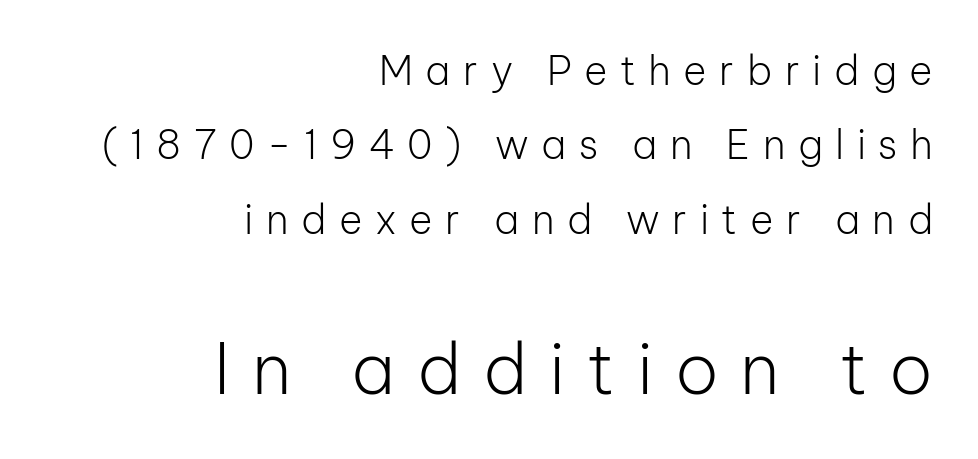
The letters in the lower block stand taller than those in the block above. A typesetter would call this proportional, since set widths differ per character. Grotesque or geometric, the face here clearly has no serifs. Loose tracking; the words dissolve into strings of separated letters.
